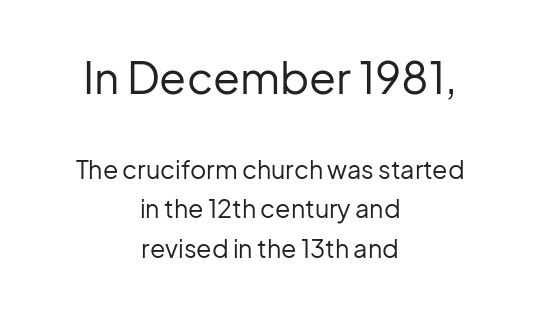
{"serif": "no", "italic": "no", "bold": "no", "weight": "regular", "width": "normal", "stroke_contrast": "low", "x_height": "medium", "monospaced": "no", "underline": "no", "align": "center", "line_spacing": "normal", "line_spacing_ratio": 1.58, "letter_spacing": "normal", "letter_spacing_em": 0.0, "larger_block": "first", "size_ratio": 1.76, "glyph_px": 44}
